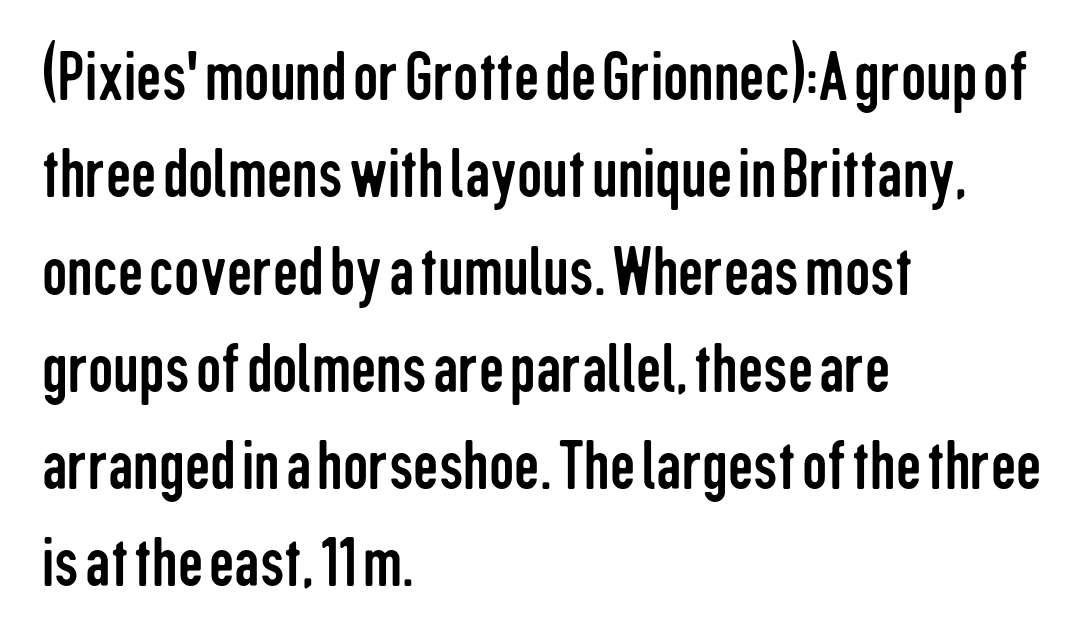
The passage shown is typeset with a sans-serif family. The strokes are not fattened; the text isn't bold. Check the space under the baseline: it is left empty. Note the varied advance widths — an 'i' is clearly narrower than an 'm'. Teacher's note: observe the even left margin — that is flush-left alignment.
